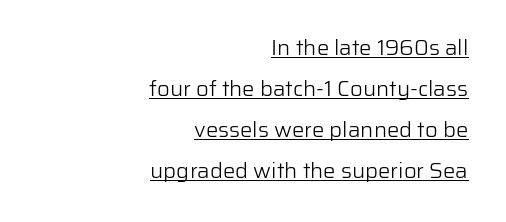
The image shows 22 px text type, upright; set right-aligned, line spacing 1.86x, normal letter spacing, underlined.
